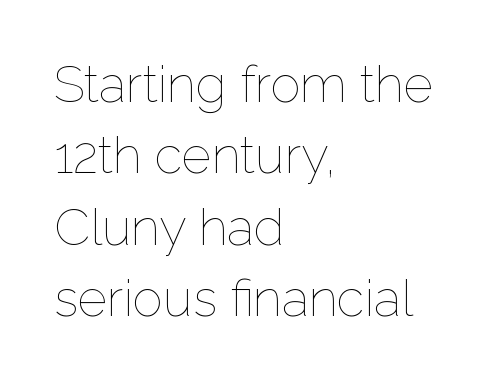
{"italic": "no", "bold": "no", "weight": "thin", "width": "normal", "stroke_contrast": "low", "x_height": "medium", "monospaced": "no", "underline": "no", "align": "left", "line_spacing": "normal", "line_spacing_ratio": 1.4, "letter_spacing": "normal", "letter_spacing_em": 0.0, "glyph_px": 51}
